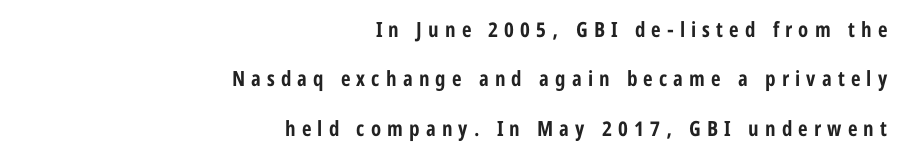
It's the straight-up-and-down kind of type. Summary of vertical rhythm: relaxed, with wide interline spacing. The glyphs have the mass of a bold cut. The space beneath each line is pristine and unruled. Visually the block forms a straight wall on the right and a jagged coastline on the left. You could only call the tracking loose — the letters float apart.
